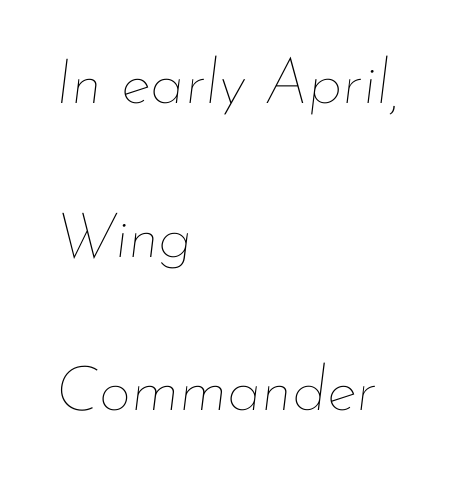
The image shows 63 px thin type, italic (leaning right); set left-aligned, loose line spacing (2.44x), normal letter spacing, not underlined; low stroke contrast and a small x-height.
